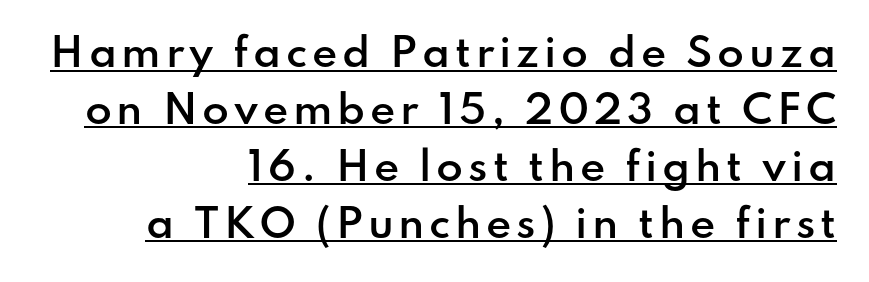
{"serif": "no", "italic": "no", "bold": "semi", "weight": "semibold", "width": "normal", "stroke_contrast": "low", "x_height": "small", "monospaced": "no", "underline": "yes", "align": "right", "line_spacing": "normal", "line_spacing_ratio": 1.46, "glyph_px": 39}
